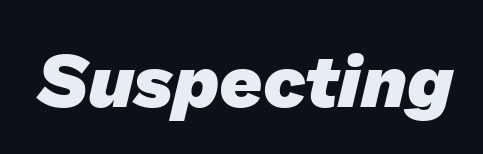
The image shows 75 px heavy sans-serif type; set normal letter spacing, not underlined; low stroke contrast and a medium x-height.
